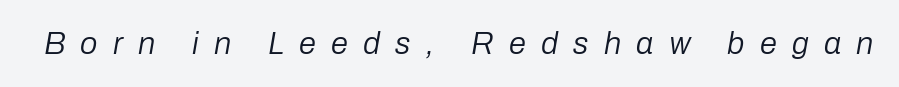
The image shows 31 px regular-weight type, italic (leaning right); set unusually wide letter spacing (+0.49 em), not underlined; low stroke contrast and a medium x-height.
